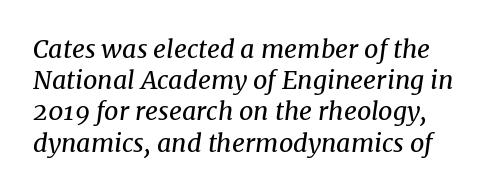
The image shows 25 px text type, italic (leaning right); set normal line spacing (1.25x), normal letter spacing, not underlined.
